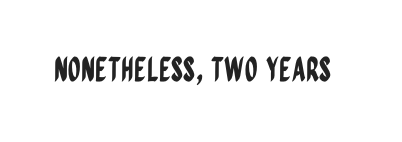
Q: Is the text italic (slanted)? A: No, it is upright.
Q: Is the typeface a serif or a sans-serif typeface? A: Sans-serif.
Q: Is the text underlined? A: No.
Q: Is the spacing between letters normal or unusually wide? A: Normal.
Q: Width (condensed, normal, or wide)? A: Condensed.
Q: Stroke contrast? A: Low.
Q: x-height? A: Large.
Q: Monospaced? A: No.
